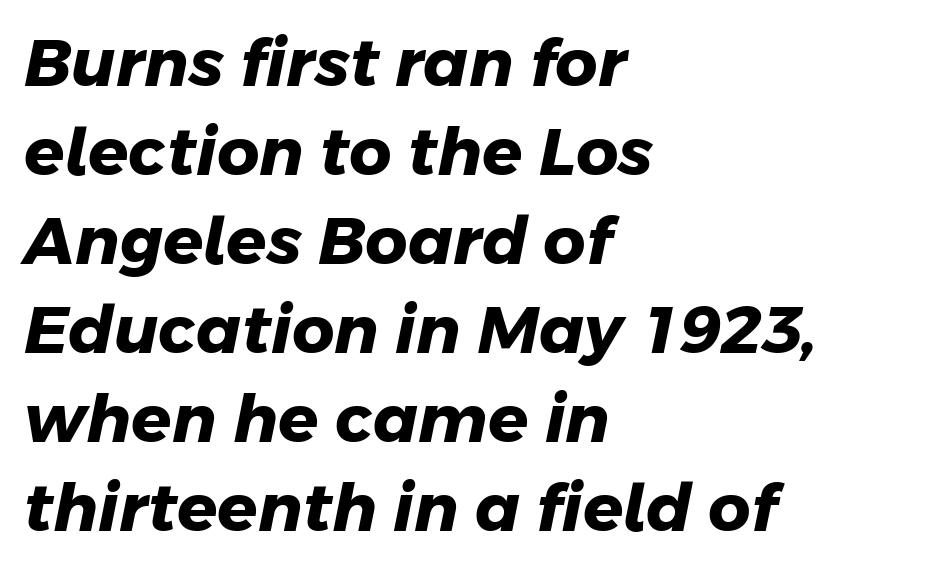
{"serif": "no", "bold": "yes", "weight": "heavy", "width": "normal", "stroke_contrast": "low", "x_height": "medium", "monospaced": "no", "underline": "no", "align": "left", "line_spacing": "normal", "line_spacing_ratio": 1.35, "letter_spacing": "normal", "letter_spacing_em": 0.0, "glyph_px": 66}
